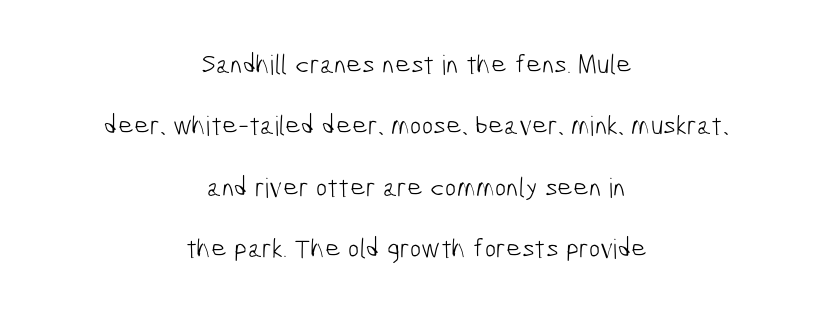
{"bold": "no", "underline": "no", "align": "center", "line_spacing": "loose", "line_spacing_ratio": 2.27, "letter_spacing": "normal", "letter_spacing_em": 0.0, "glyph_px": 27}
